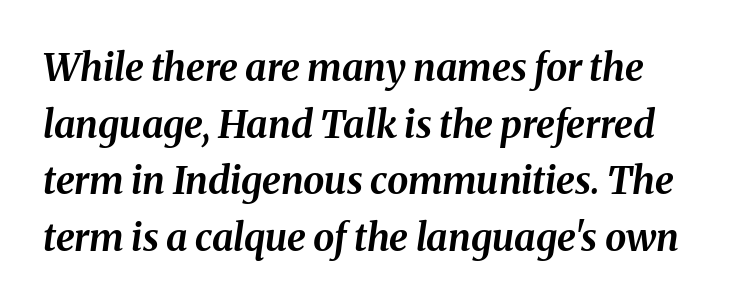
The passage is arranged the way most books set body copy — flush left. Summary of weight: heavy, a full bold. The text carries the slant typical of an italic or oblique font. Decoration check: the copy has no underline.
